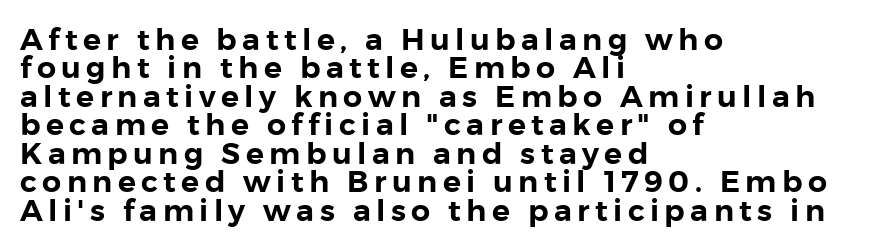
Q: Is the text italic (slanted)? A: No, it is upright.
Q: Is the typeface a serif or a sans-serif typeface? A: Sans-serif.
Q: Is the text underlined? A: No.
Q: How is the paragraph aligned? A: Left-aligned.
Q: Is the spacing between lines tight, normal or loose? A: Tight.
Q: Width (condensed, normal, or wide)? A: Normal.
Q: Stroke contrast? A: Low.
Q: x-height? A: Medium.
Q: Monospaced? A: No.
